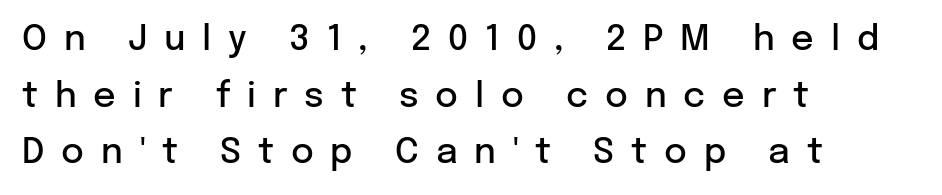
Q: Is the text bold? A: Semi-bold.
Q: Is the text italic (slanted)? A: No, it is upright.
Q: Is the typeface a serif or a sans-serif typeface? A: Sans-serif.
Q: Is the text underlined? A: No.
Q: How is the paragraph aligned? A: Left-aligned.
Q: Is the spacing between letters normal or unusually wide? A: Unusually wide.
Q: Is the spacing between lines tight, normal or loose? A: Normal.
Q: Width (condensed, normal, or wide)? A: Normal.
Q: Stroke contrast? A: Low.
Q: x-height? A: Medium.
Q: Monospaced? A: No.
